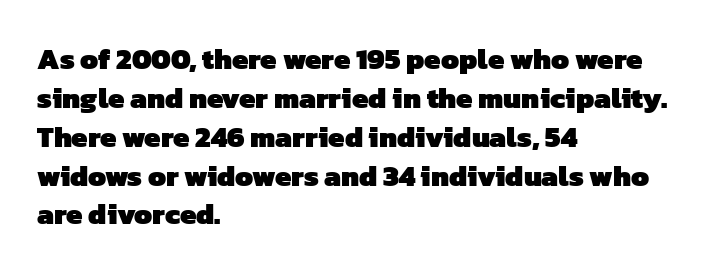
The image shows 29 px heavy sans-serif type; set left-aligned, normal line spacing (1.34x), normal letter spacing, not underlined; low stroke contrast and a medium x-height.
